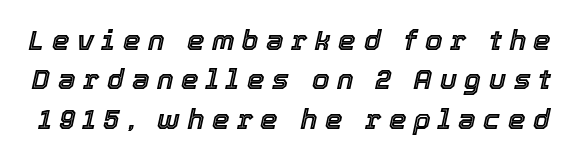
Q: Is the text italic (slanted)? A: Yes, it leans right by about 12 degrees.
Q: Is the text underlined? A: No.
Q: Is the spacing between letters normal or unusually wide? A: Unusually wide.
Q: Is the spacing between lines tight, normal or loose? A: Normal.
Q: Width (condensed, normal, or wide)? A: Normal.
Q: x-height? A: Medium.
Q: Monospaced? A: No.
